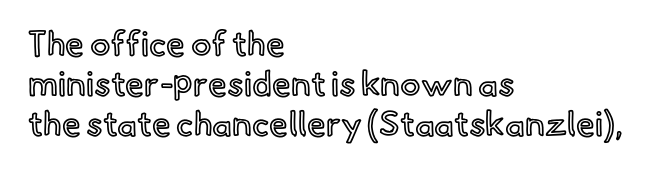
Q: Is the text italic (slanted)? A: No, it is upright.
Q: Is the text underlined? A: No.
Q: How is the paragraph aligned? A: Left-aligned.
Q: Is the spacing between letters normal or unusually wide? A: Normal.
Q: Width (condensed, normal, or wide)? A: Normal.
Q: x-height? A: Small.
Q: Monospaced? A: No.
